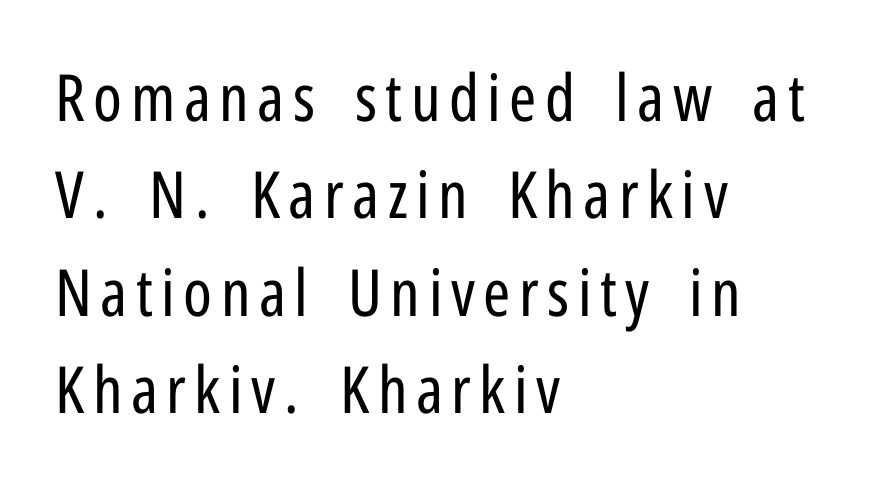
{"serif": "no", "italic": "no", "bold": "no", "weight": "regular", "width": "condensed", "stroke_contrast": "low", "x_height": "medium", "monospaced": "no", "underline": "no", "align": "left", "line_spacing": "normal", "line_spacing_ratio": 1.5, "glyph_px": 65}
